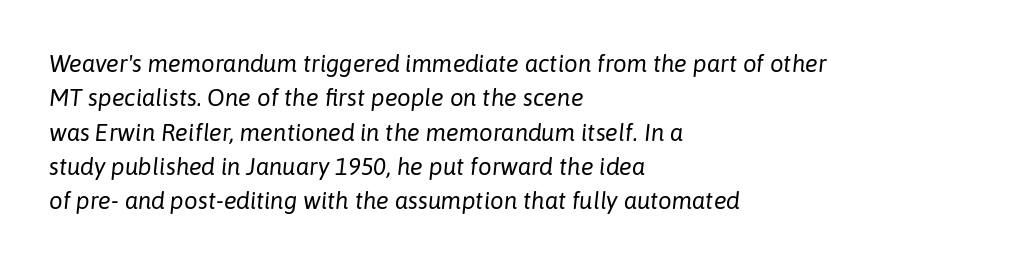
Q: Is the text bold? A: No.
Q: Is the text italic (slanted)? A: Yes, it leans right by about 6 degrees.
Q: Is the text underlined? A: No.
Q: How is the paragraph aligned? A: Left-aligned.
Q: Is the spacing between letters normal or unusually wide? A: Normal.
Q: Is the spacing between lines tight, normal or loose? A: Normal.
